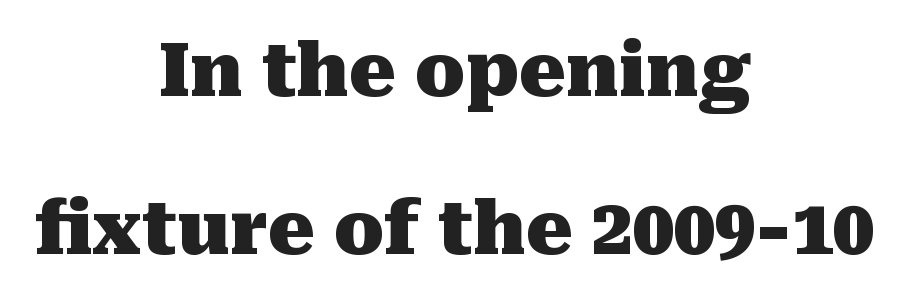
The image shows 73 px heavy serif type, upright; set centered, loose line spacing (2.17x), normal letter spacing, not underlined; medium stroke contrast and a medium x-height.
